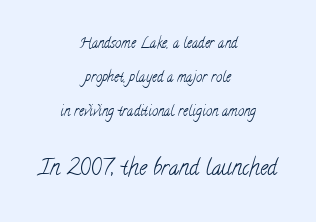
The image shows 22 px text type; set centered, loose line spacing (2.42x), normal letter spacing, not underlined; the second (bottom) block is 1.57x larger.
